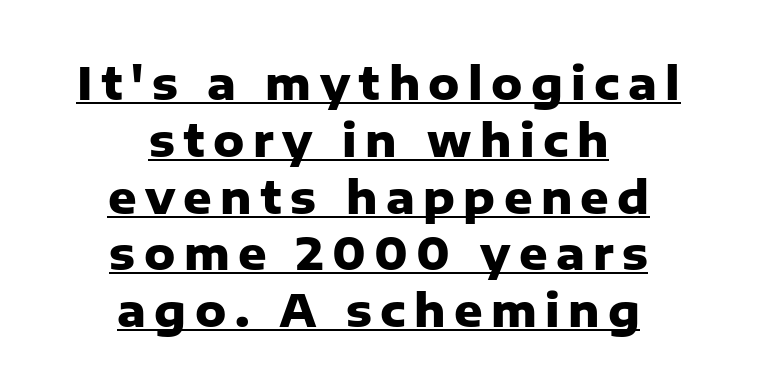
The lines are quadded center. Caption: lettering with a line underneath. Is there any slant? The stems are plumb. Each glyph is drawn with heavy, bold strokes. A sans-serif font was chosen for this passage.
